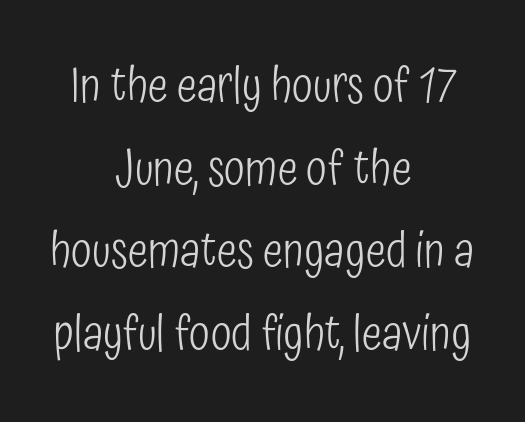
{"serif": "no", "italic": "no", "bold": "no", "weight": "light", "width": "condensed", "stroke_contrast": "low", "x_height": "medium", "monospaced": "no", "underline": "no", "align": "center", "line_spacing_ratio": 1.72, "letter_spacing": "normal", "letter_spacing_em": 0.0, "glyph_px": 48}
